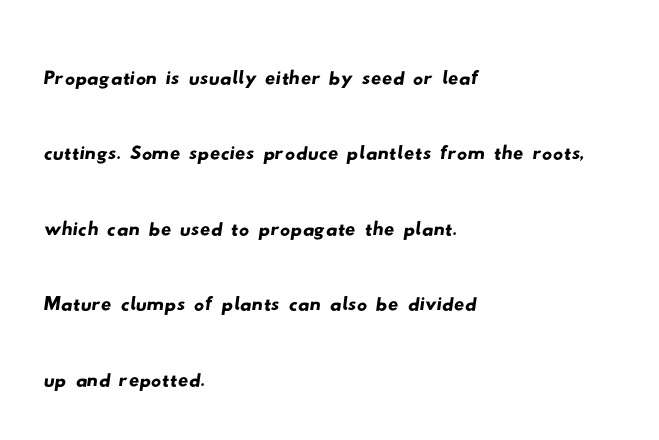
{"serif": "no", "width": "wide", "stroke_contrast": "low", "x_height": "small", "monospaced": "no", "underline": "no", "align": "left", "line_spacing": "normal", "line_spacing_ratio": 1.48, "letter_spacing": "normal", "letter_spacing_em": 0.0, "glyph_px": 51}
